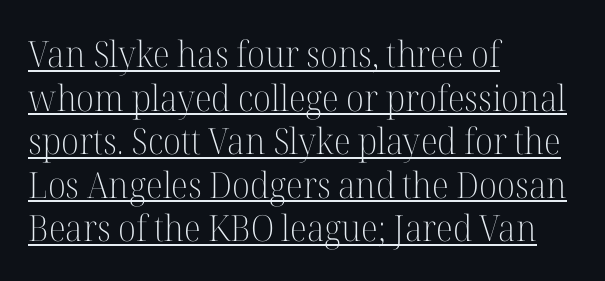
{"serif": "yes", "italic": "no", "bold": "no", "weight": "light", "width": "normal", "stroke_contrast": "high", "x_height": "medium", "monospaced": "no", "underline": "yes", "align": "left", "line_spacing_ratio": 1.21, "letter_spacing": "normal", "letter_spacing_em": 0.0, "glyph_px": 36}
